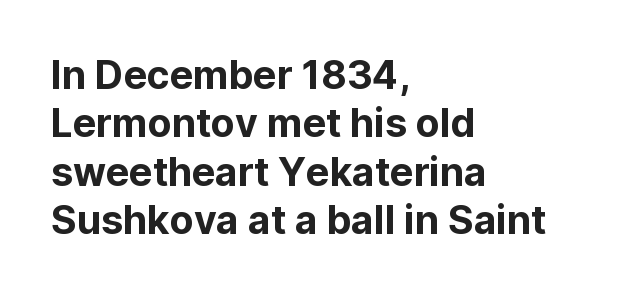
Q: Is the text italic (slanted)? A: No, it is upright.
Q: Is the typeface a serif or a sans-serif typeface? A: Sans-serif.
Q: Is the text underlined? A: No.
Q: How is the paragraph aligned? A: Left-aligned.
Q: Is the spacing between letters normal or unusually wide? A: Normal.
Q: Width (condensed, normal, or wide)? A: Normal.
Q: Stroke contrast? A: Low.
Q: x-height? A: Medium.
Q: Monospaced? A: No.
